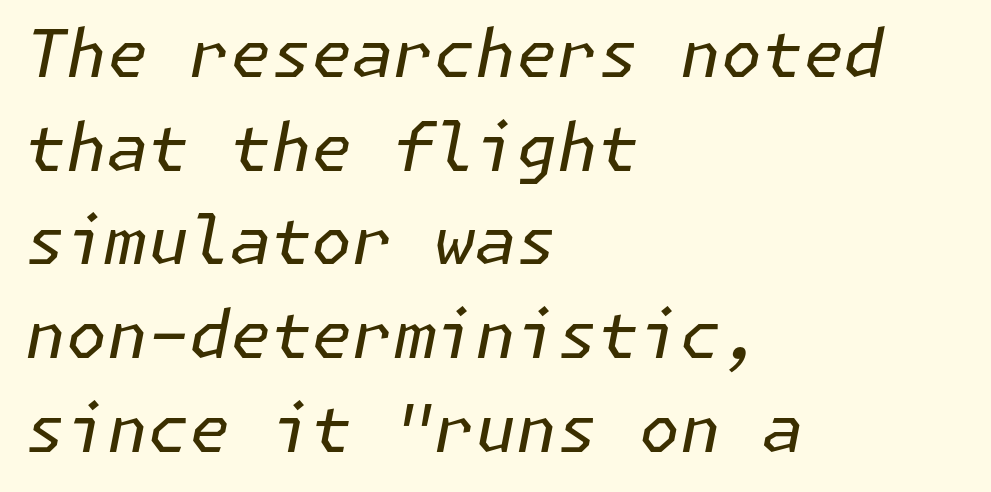
{"italic": "yes", "lean": "right", "slant_degrees": 11, "bold": "no", "weight": "regular", "width": "normal", "stroke_contrast": "low", "x_height": "medium", "underline": "no", "align": "left", "line_spacing": "normal", "line_spacing_ratio": 1.42, "letter_spacing": "normal", "letter_spacing_em": 0.0, "glyph_px": 66}
